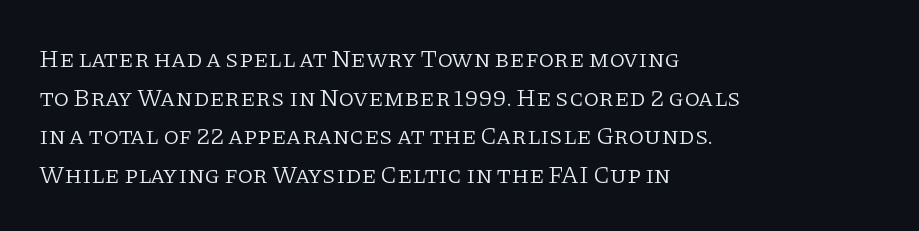
The image shows 25 px text type, upright; set left-aligned, normal line spacing (1.55x), normal letter spacing, not underlined.
